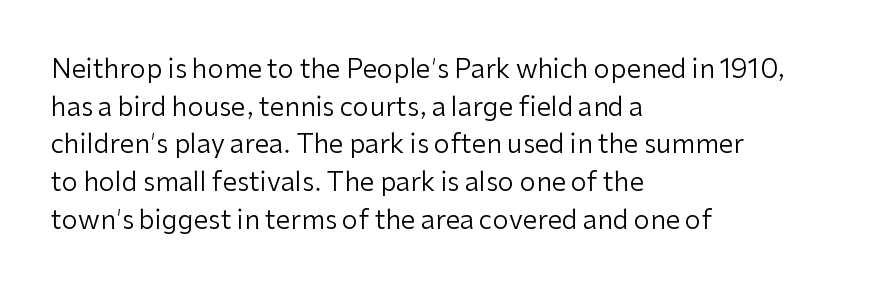
{"italic": "no", "bold": "no", "underline": "no", "align": "left", "line_spacing": "normal", "line_spacing_ratio": 1.45, "letter_spacing": "normal", "letter_spacing_em": 0.0, "glyph_px": 26}
